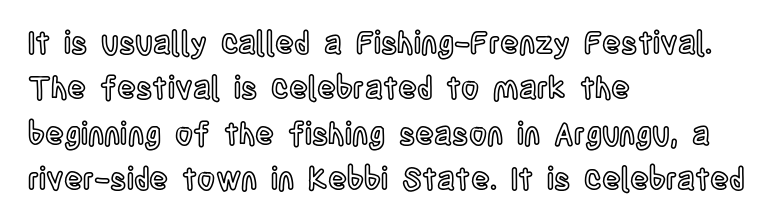
{"italic": "no", "width": "condensed", "x_height": "large", "monospaced": "no", "underline": "no", "align": "left", "line_spacing": "normal", "line_spacing_ratio": 1.46, "letter_spacing": "normal", "letter_spacing_em": 0.0, "glyph_px": 31}
